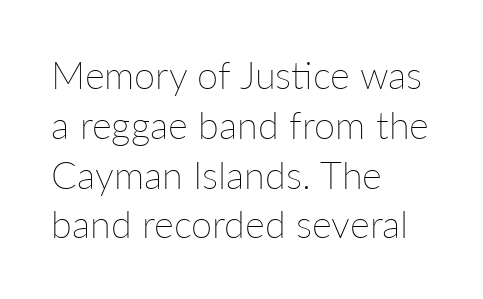
The image shows 38 px thin type, upright; set left-aligned, normal line spacing (1.31x), normal letter spacing, not underlined; low stroke contrast and a medium x-height.
